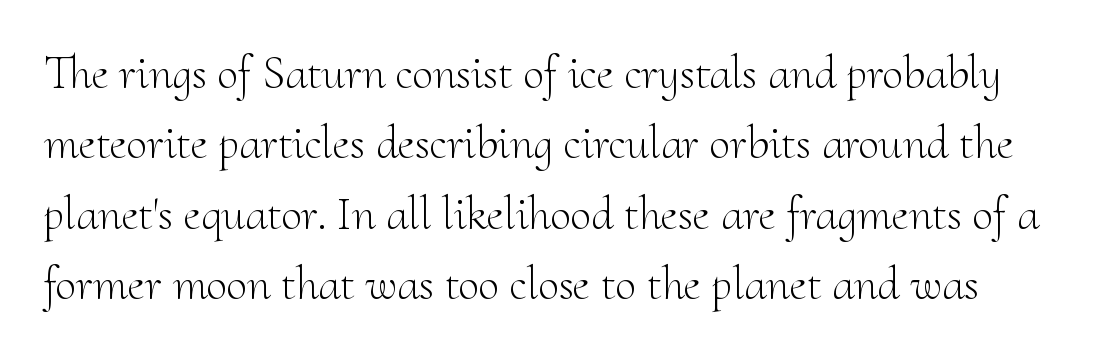
{"serif": "yes", "italic": "no", "bold": "no", "weight": "light", "width": "normal", "stroke_contrast": "medium", "x_height": "small", "monospaced": "no", "underline": "no", "line_spacing": "normal", "line_spacing_ratio": 1.5, "letter_spacing": "normal", "letter_spacing_em": 0.0, "glyph_px": 47}
